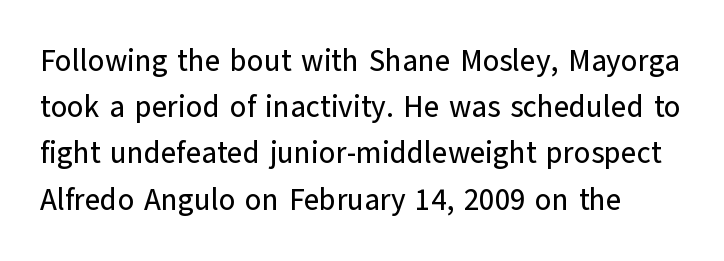
Q: Is the text italic (slanted)? A: No, it is upright.
Q: Is the typeface a serif or a sans-serif typeface? A: Sans-serif.
Q: Is the text underlined? A: No.
Q: Is the spacing between letters normal or unusually wide? A: Normal.
Q: Is the spacing between lines tight, normal or loose? A: Normal.
Q: Width (condensed, normal, or wide)? A: Normal.
Q: Stroke contrast? A: Low.
Q: x-height? A: Medium.
Q: Monospaced? A: No.
